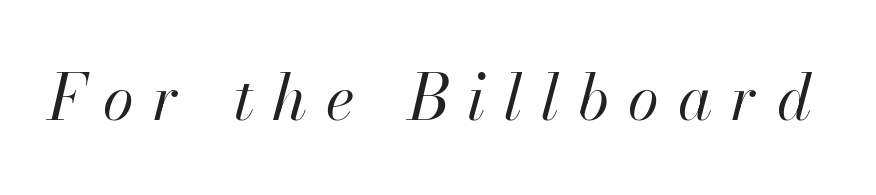
{"italic": "yes", "lean": "right", "slant_degrees": 13, "bold": "no", "weight": "regular", "width": "normal", "stroke_contrast": "high", "x_height": "small", "monospaced": "no", "underline": "no", "letter_spacing": "wide", "letter_spacing_em": 0.3, "glyph_px": 63}
